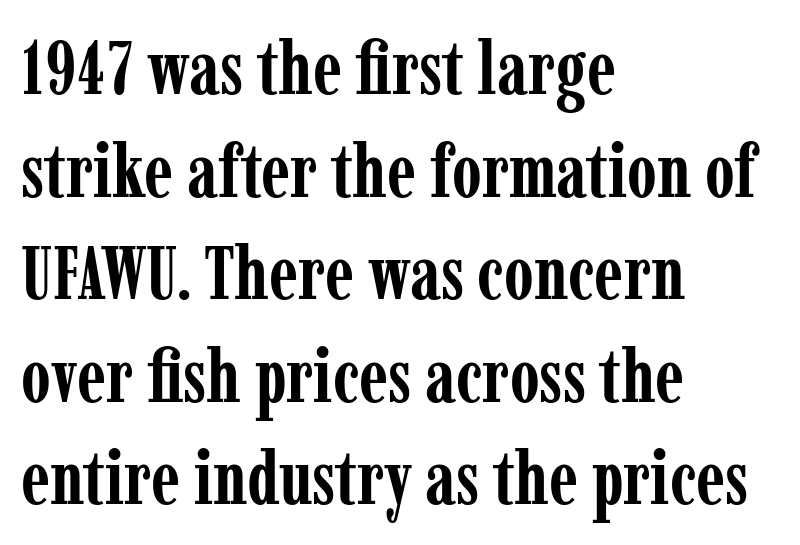
Q: Is the text bold? A: Yes.
Q: Is the text italic (slanted)? A: No, it is upright.
Q: Is the typeface a serif or a sans-serif typeface? A: Serif.
Q: Is the text underlined? A: No.
Q: How is the paragraph aligned? A: Left-aligned.
Q: Is the spacing between letters normal or unusually wide? A: Normal.
Q: Is the spacing between lines tight, normal or loose? A: Normal.
Q: Width (condensed, normal, or wide)? A: Condensed.
Q: Stroke contrast? A: Low.
Q: x-height? A: Medium.
Q: Monospaced? A: No.
